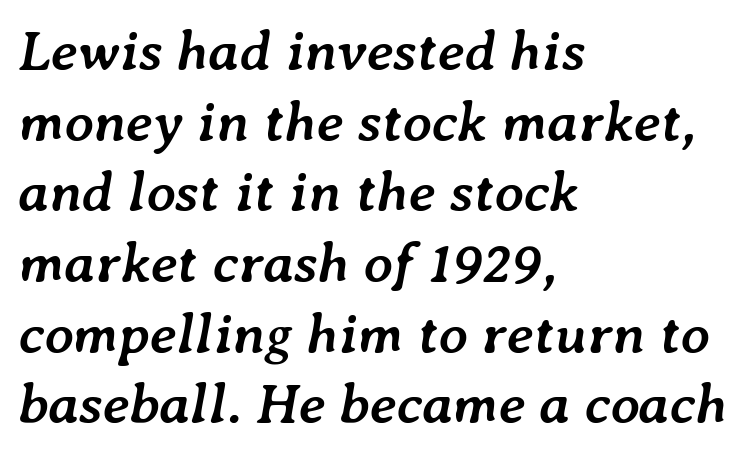
You can tell it's italic because the verticals aren't actually vertical. The line texture is even and compact thanks to regular tracking. The rendering anchors every line to the left-hand side. The specimen omits any rule beneath the text block's lines. Do the characters align in a grid? No, the font is proportional.
